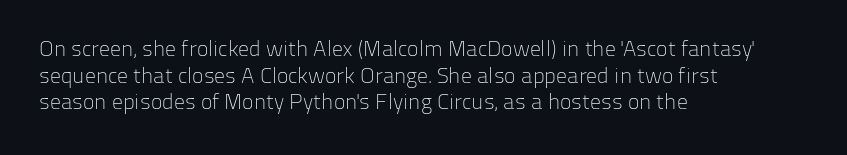
Q: Is the text bold? A: No.
Q: Is the text italic (slanted)? A: No, it is upright.
Q: Is the text underlined? A: No.
Q: How is the paragraph aligned? A: Left-aligned.
Q: Is the spacing between letters normal or unusually wide? A: Normal.
